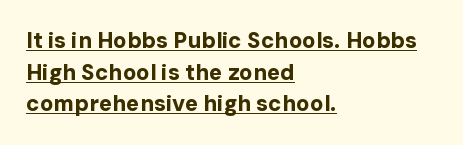
{"italic": "no", "bold": "yes", "underline": "yes", "align": "left", "line_spacing": "normal", "line_spacing_ratio": 1.44, "letter_spacing": "normal", "letter_spacing_em": 0.0, "glyph_px": 22}
